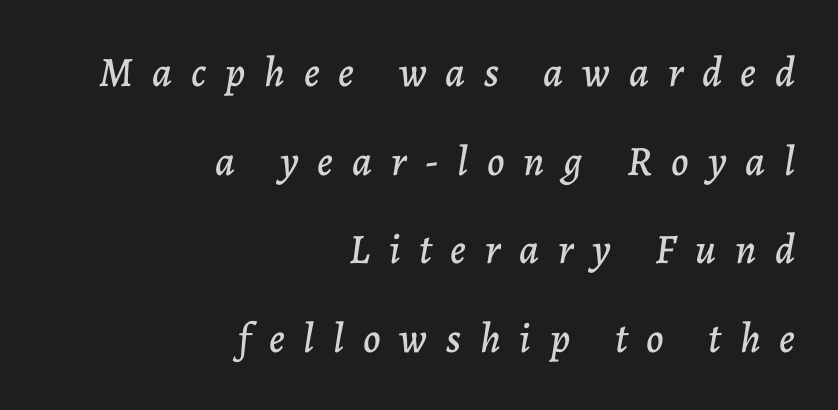
{"italic": "yes", "lean": "right", "slant_degrees": 7, "width": "normal", "stroke_contrast": "low", "x_height": "medium", "monospaced": "no", "underline": "no", "align": "right", "line_spacing": "loose", "line_spacing_ratio": 2.11, "letter_spacing": "wide", "letter_spacing_em": 0.45, "glyph_px": 42}
